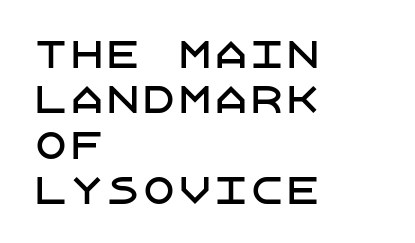
Q: Is the text italic (slanted)? A: No, it is upright.
Q: Is the typeface a serif or a sans-serif typeface? A: Sans-serif.
Q: Is the text underlined? A: No.
Q: How is the paragraph aligned? A: Left-aligned.
Q: Is the spacing between letters normal or unusually wide? A: Normal.
Q: Is the spacing between lines tight, normal or loose? A: Normal.
Q: Width (condensed, normal, or wide)? A: Normal.
Q: Stroke contrast? A: Low.
Q: x-height? A: Large.
